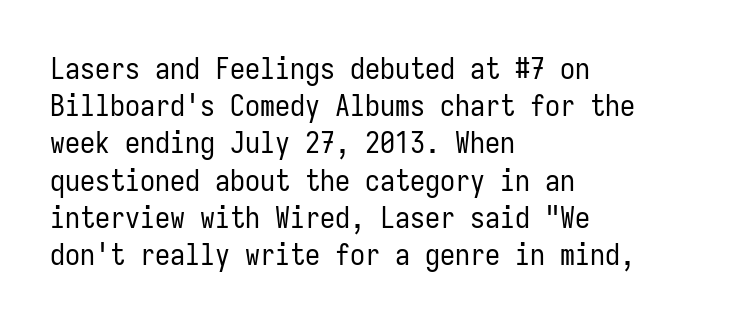
The image shows 30 px regular-weight, condensed sans-serif type, upright, monospaced; set left-aligned, line spacing 1.24x, normal letter spacing, not underlined; low stroke contrast and a medium x-height.
